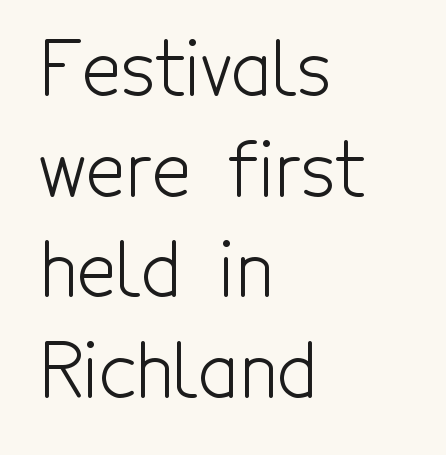
The image shows 74 px light, condensed sans-serif type, upright; set left-aligned, normal line spacing (1.36x), normal letter spacing, not underlined; a medium x-height.
